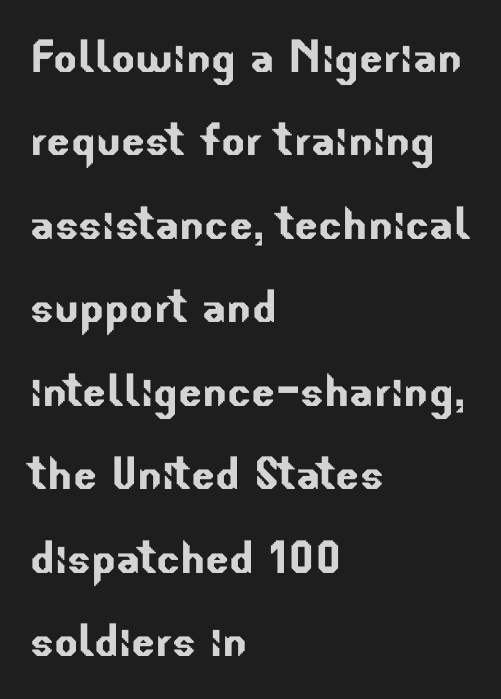
Is there much room between lines? A standard amount, neither cramped nor airy. The passage shown has conventional tracking throughout. Descender tails drop into unmarked territory. Looks like regular typesetting: each glyph gets only the width it needs. Serif or sans? Sans — the stroke terminals are bare. The paragraph shown leans on its left margin.
